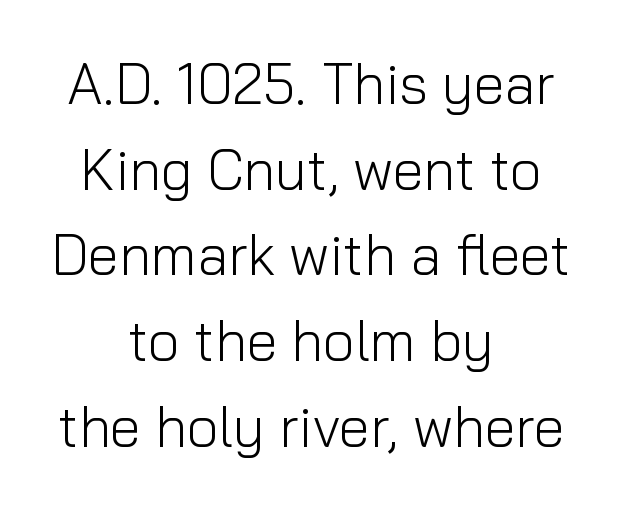
Here the designer chose a conventional face with non-uniform glyph widths. In terms of letterform style, serifs are entirely absent. A typesetter would mark this as roman, not italic. Check under the words: just untouched page. Each line is balanced around a shared central axis. Nobody touched the tracking dial on this one.
